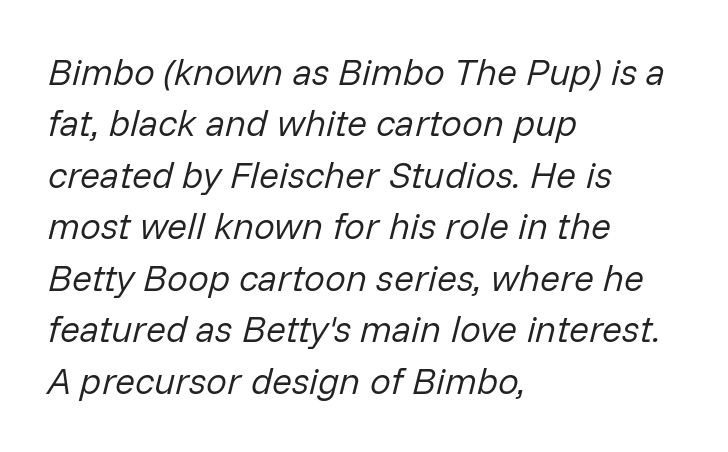
Q: Is the text bold? A: No.
Q: Is the text italic (slanted)? A: Yes, it leans right by about 14 degrees.
Q: Is the text underlined? A: No.
Q: How is the paragraph aligned? A: Left-aligned.
Q: Is the spacing between letters normal or unusually wide? A: Normal.
Q: Is the spacing between lines tight, normal or loose? A: Normal.
Q: Width (condensed, normal, or wide)? A: Normal.
Q: Stroke contrast? A: Low.
Q: x-height? A: Medium.
Q: Monospaced? A: No.
